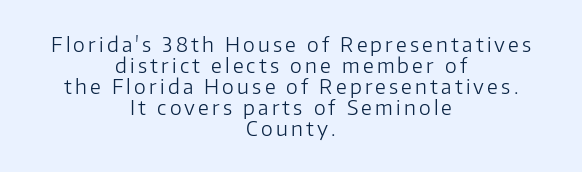
{"italic": "no", "bold": "no", "underline": "no", "align": "center", "line_spacing": "tight", "line_spacing_ratio": 1.05, "glyph_px": 20}
